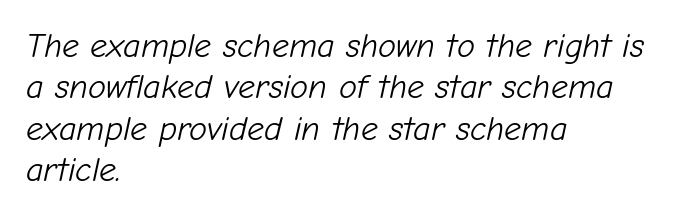
Q: Is the text bold? A: No.
Q: Is the text italic (slanted)? A: Yes, it leans right by about 12 degrees.
Q: Is the text underlined? A: No.
Q: How is the paragraph aligned? A: Left-aligned.
Q: Is the spacing between letters normal or unusually wide? A: Normal.
Q: Width (condensed, normal, or wide)? A: Normal.
Q: Stroke contrast? A: Low.
Q: x-height? A: Medium.
Q: Monospaced? A: No.
